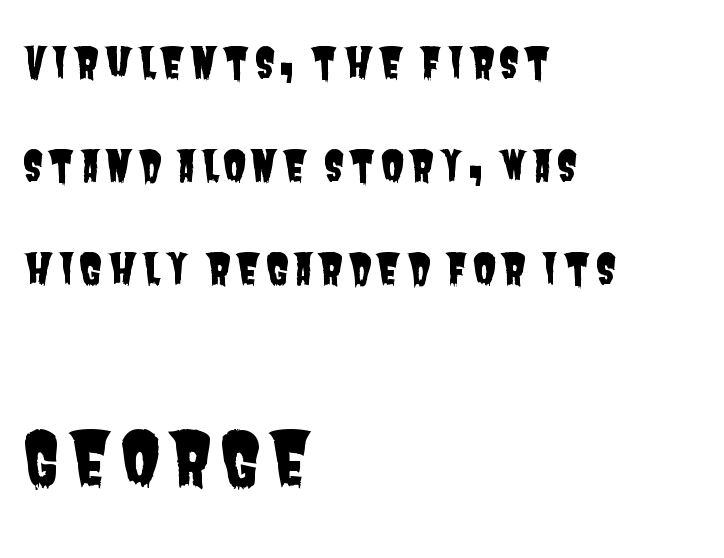
Q: Is the typeface a serif or a sans-serif typeface? A: Sans-serif.
Q: Is the text underlined? A: No.
Q: How is the paragraph aligned? A: Left-aligned.
Q: Is the spacing between lines tight, normal or loose? A: Loose.
Q: Which block of text is set in a larger size, the first (top) or the second (bottom)? A: The second (bottom) one.
Q: Width (condensed, normal, or wide)? A: Condensed.
Q: Stroke contrast? A: Low.
Q: x-height? A: Large.
Q: Monospaced? A: No.
